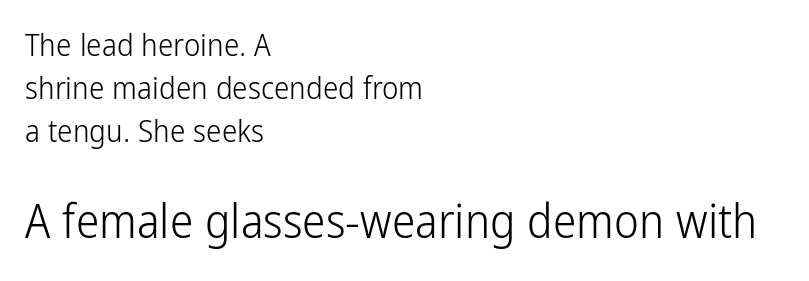
Q: Is the text bold? A: No.
Q: Is the text italic (slanted)? A: No, it is upright.
Q: Is the typeface a serif or a sans-serif typeface? A: Sans-serif.
Q: Is the text underlined? A: No.
Q: How is the paragraph aligned? A: Left-aligned.
Q: Is the spacing between letters normal or unusually wide? A: Normal.
Q: Is the spacing between lines tight, normal or loose? A: Normal.
Q: Which block of text is set in a larger size, the first (top) or the second (bottom)? A: The second (bottom) one.
Q: Width (condensed, normal, or wide)? A: Condensed.
Q: Stroke contrast? A: Low.
Q: x-height? A: Medium.
Q: Monospaced? A: No.
